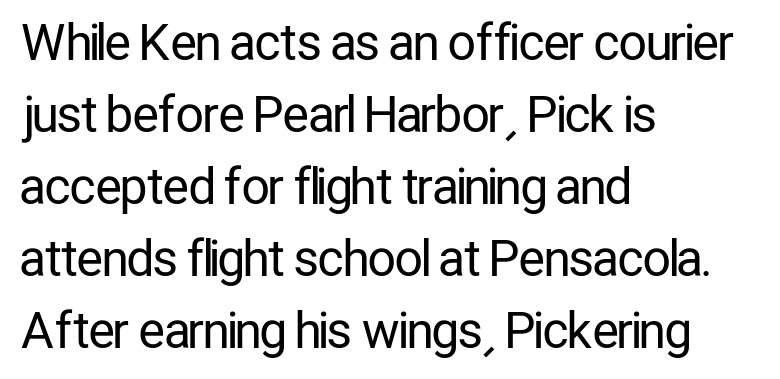
The letters look calm and open, with moderate or lighter stems. These lines were composed using upright roman letters. Type style note: lacks serifs. The face used here is proportionally spaced, like ordinary book or web type.
